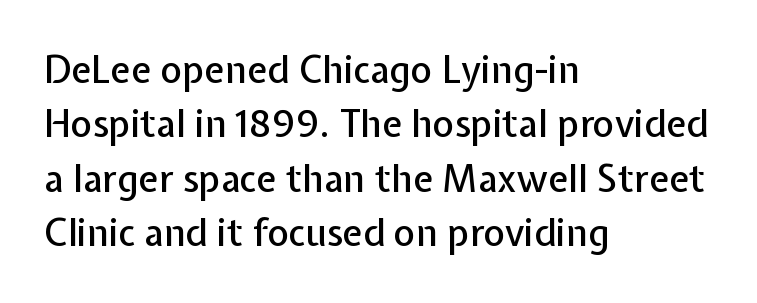
A roman cut, with each character standing at attention. Interline gaps are of average width in this sample. What kind of face is this? One without serifs — a sans. These lines are rendered in a variable-pitch font. Rule under the text: the space is simply empty.
